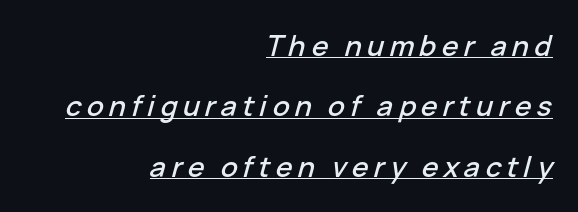
Q: Is the text italic (slanted)? A: Yes, it leans right by about 15 degrees.
Q: Is the text underlined? A: Yes.
Q: How is the paragraph aligned? A: Right-aligned.
Q: Is the spacing between lines tight, normal or loose? A: Loose.
Q: Width (condensed, normal, or wide)? A: Normal.
Q: Stroke contrast? A: Low.
Q: x-height? A: Medium.
Q: Monospaced? A: No.
